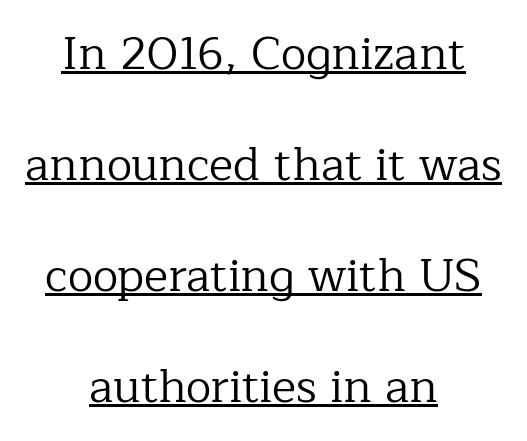
Q: Is the text bold? A: No.
Q: Is the text italic (slanted)? A: No, it is upright.
Q: Is the typeface a serif or a sans-serif typeface? A: Serif.
Q: Is the text underlined? A: Yes.
Q: How is the paragraph aligned? A: Centered.
Q: Is the spacing between letters normal or unusually wide? A: Normal.
Q: Is the spacing between lines tight, normal or loose? A: Loose.
Q: Width (condensed, normal, or wide)? A: Normal.
Q: Stroke contrast? A: Low.
Q: x-height? A: Medium.
Q: Monospaced? A: No.
